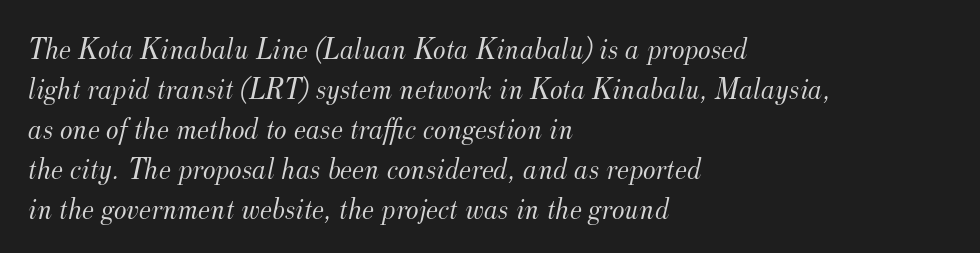
Q: Is the text bold? A: No.
Q: Is the text italic (slanted)? A: Yes, it leans right by about 12 degrees.
Q: Is the typeface a serif or a sans-serif typeface? A: Serif.
Q: Is the text underlined? A: No.
Q: How is the paragraph aligned? A: Left-aligned.
Q: Is the spacing between letters normal or unusually wide? A: Normal.
Q: Is the spacing between lines tight, normal or loose? A: Normal.
Q: Width (condensed, normal, or wide)? A: Normal.
Q: Stroke contrast? A: Medium.
Q: x-height? A: Small.
Q: Monospaced? A: No.
